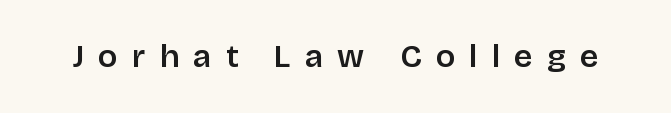
Q: Is the text bold? A: Semi-bold.
Q: Is the text italic (slanted)? A: No, it is upright.
Q: Is the typeface a serif or a sans-serif typeface? A: Sans-serif.
Q: Is the text underlined? A: No.
Q: Is the spacing between letters normal or unusually wide? A: Unusually wide.
Q: Width (condensed, normal, or wide)? A: Normal.
Q: Stroke contrast? A: Low.
Q: x-height? A: Large.
Q: Monospaced? A: No.
